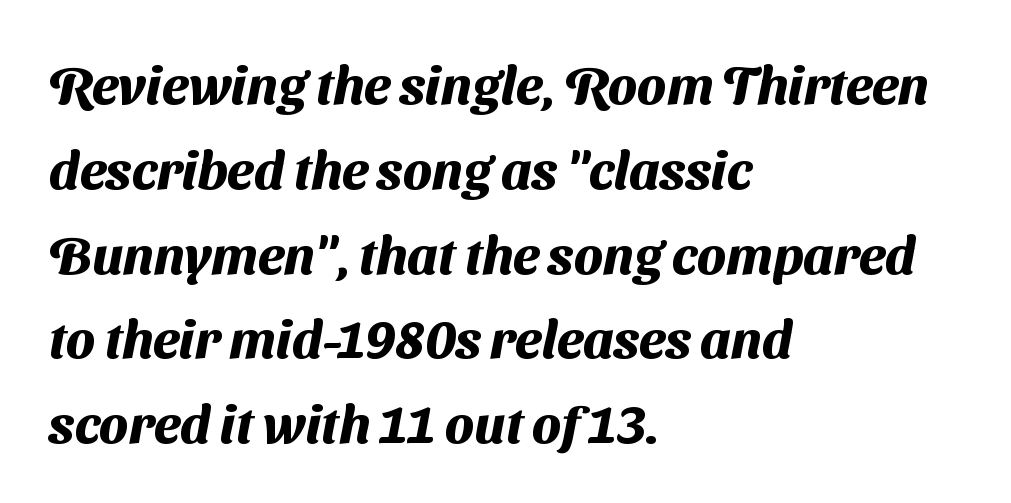
Check under the words: just untouched page. Proportional: the letters do not fall into vertical columns. Nope, no serifs anywhere on these letters. These lines carry a lot of weight — the face is fully bold.
